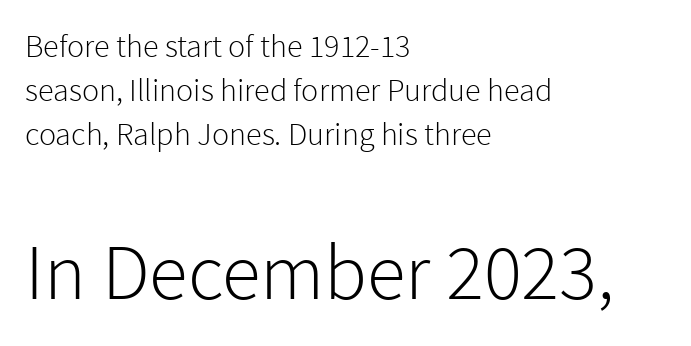
Characters follow at the spacing the type designer built in. Stroke mass is kept to a normal reading level or below. Posture: straight, roman, zero tilt. Font category for this specimen: sans-serif.
